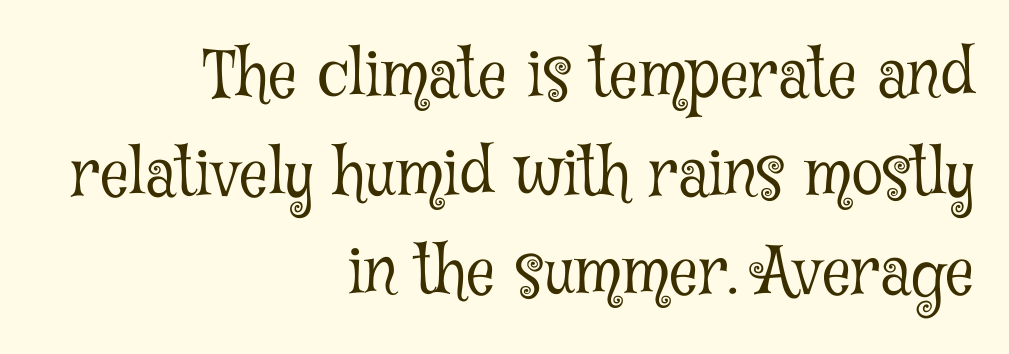
Q: Is the text bold? A: No.
Q: Is the text italic (slanted)? A: No, it is upright.
Q: Is the typeface a serif or a sans-serif typeface? A: Serif.
Q: Is the text underlined? A: No.
Q: How is the paragraph aligned? A: Right-aligned.
Q: Is the spacing between letters normal or unusually wide? A: Normal.
Q: Is the spacing between lines tight, normal or loose? A: Normal.
Q: Width (condensed, normal, or wide)? A: Condensed.
Q: Stroke contrast? A: Low.
Q: x-height? A: Medium.
Q: Monospaced? A: No.
